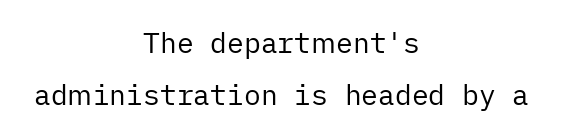
The weight tops out at a normal text grade. To sum up the face: it is a sans, with no serifs. The letters stand upright; this is a roman face. Inter-character spacing is left at the font's built-in metrics. These lines stack symmetrically, like a column narrowing and widening about its center.
